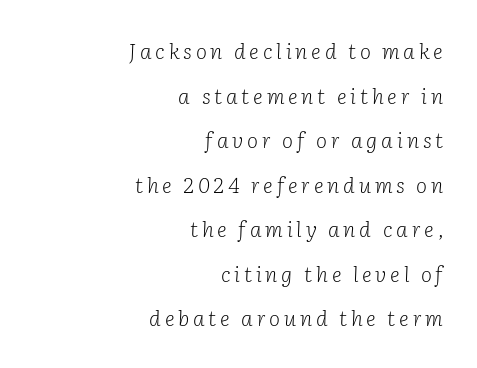
{"italic": "yes", "lean": "right", "slant_degrees": 2, "bold": "no", "underline": "no", "align": "right", "line_spacing": "loose", "line_spacing_ratio": 2.12, "glyph_px": 21}
